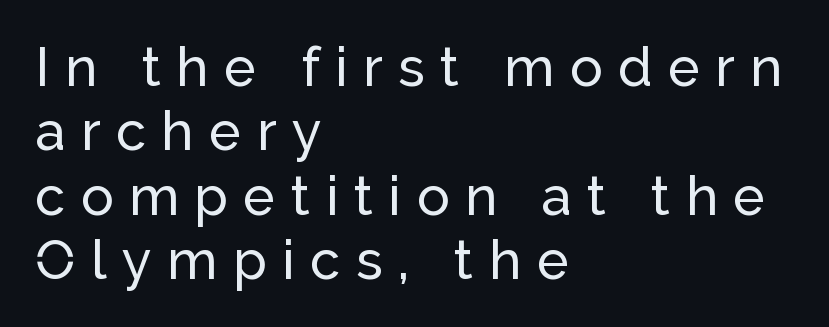
The image shows 54 px sans-serif type, upright; set left-aligned, line spacing 1.19x, unusually wide letter spacing (+0.29 em), not underlined; low stroke contrast and a medium x-height.
